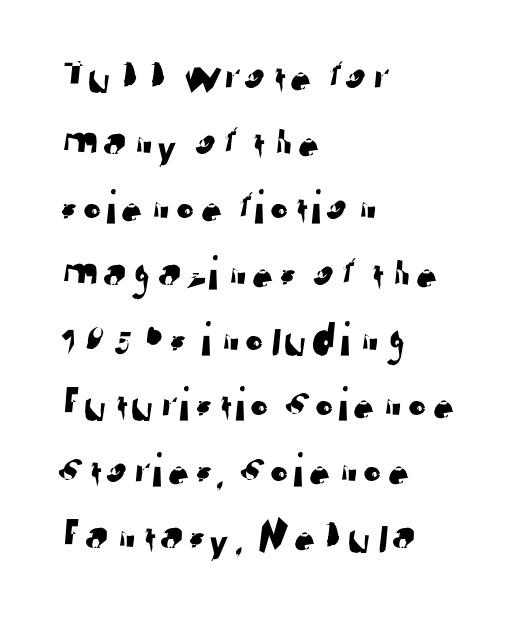
Nothing sits at the stroke ends, so this counts as sans-serif. Bare-footed words on every line. The vertical gap from one line to the next is medium. Spacing between characters is what you'd get straight out of the box. The rag falls on the right side of this text block. You could not count columns in this text — the font is proportionally spaced.
